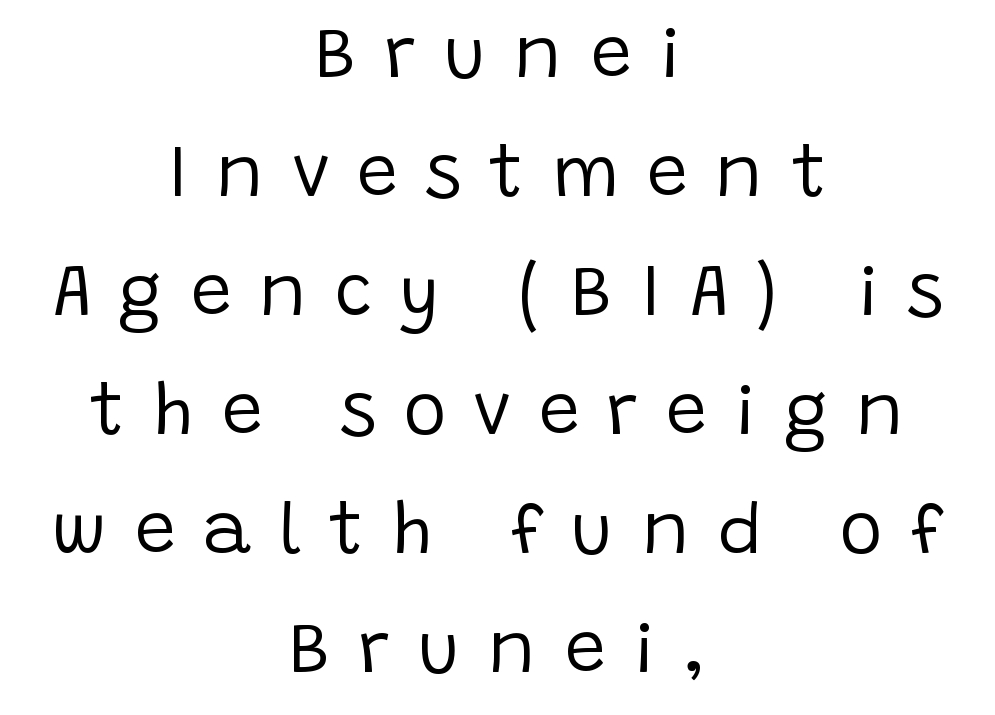
{"serif": "no", "italic": "no", "bold": "no", "weight": "regular", "width": "normal", "stroke_contrast": "low", "x_height": "large", "monospaced": "no", "underline": "no", "align": "center", "line_spacing": "normal", "line_spacing_ratio": 1.63, "letter_spacing": "wide", "letter_spacing_em": 0.38, "glyph_px": 73}
